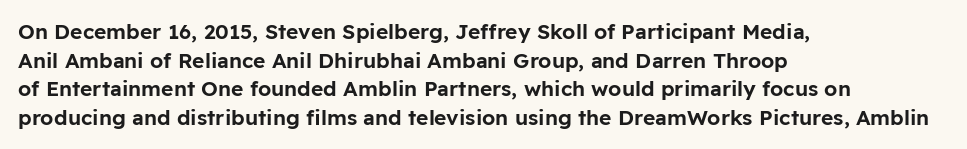
Q: Is the text italic (slanted)? A: No, it is upright.
Q: Is the text underlined? A: No.
Q: How is the paragraph aligned? A: Left-aligned.
Q: Is the spacing between letters normal or unusually wide? A: Normal.
Q: Is the spacing between lines tight, normal or loose? A: Normal.
